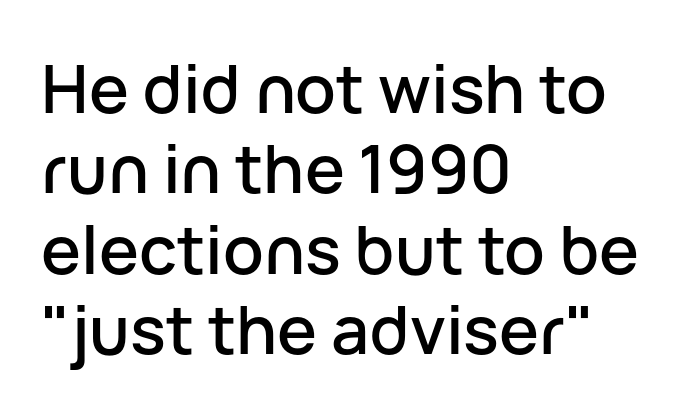
The image shows 67 px sans-serif type, upright; set left-aligned, line spacing 1.2x, normal letter spacing, not underlined; low stroke contrast and a medium x-height.
